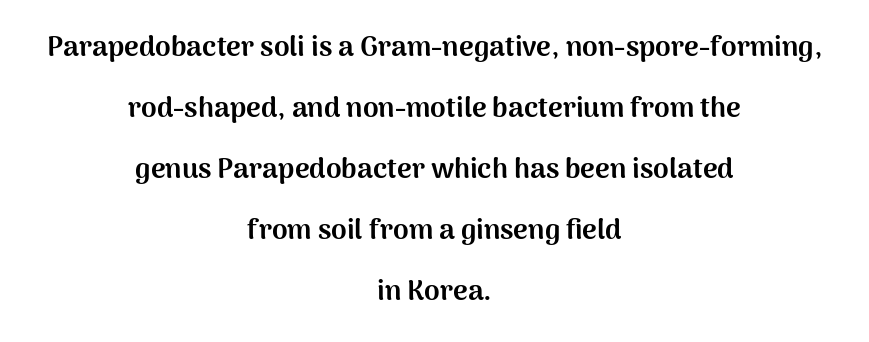
{"serif": "no", "italic": "no", "bold": "yes", "weight": "bold", "width": "normal", "stroke_contrast": "medium", "x_height": "medium", "monospaced": "no", "underline": "no", "align": "center", "line_spacing": "loose", "line_spacing_ratio": 2.18, "letter_spacing": "normal", "letter_spacing_em": 0.0, "glyph_px": 28}
